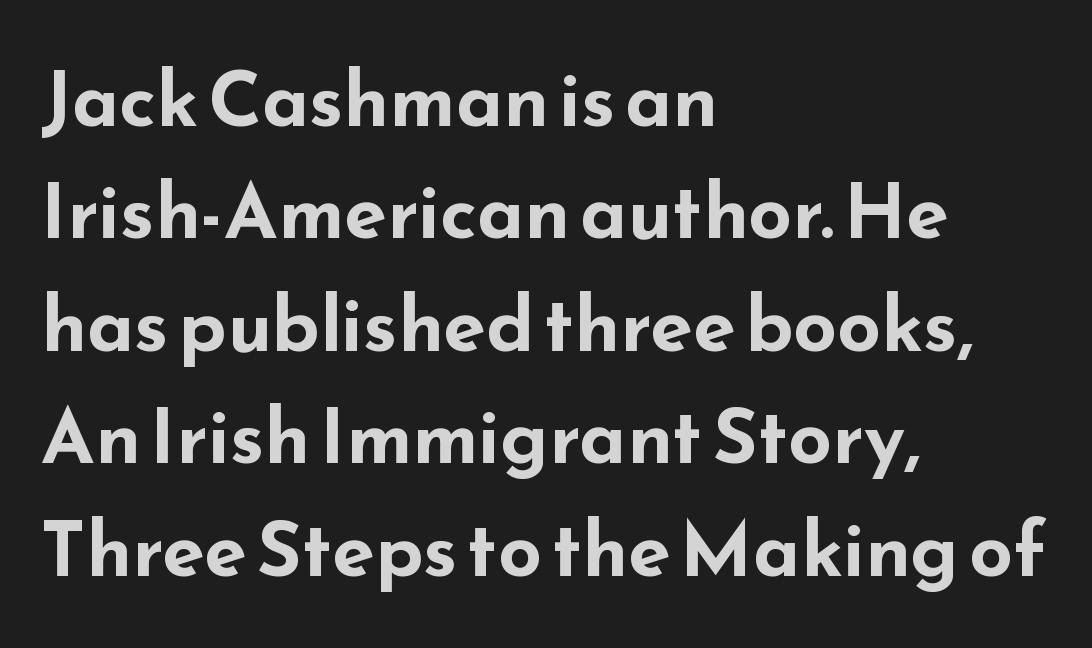
The rendering uses natural spacing where letterforms have individual widths. Caption: multi-line text, flush left, ragged right. The font family rendered here belongs to the sans-serif group. Each word holds together tightly as a unit, with standard inter-letter gaps. Quick note: underline off. Upright lettering throughout.
